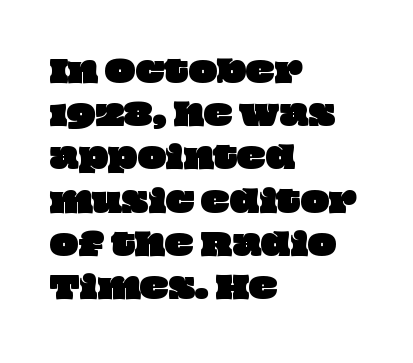
Look at the tracking — it's just the regular setting, nothing added. Proportional: the letters do not fall into vertical columns. Quick note: underline off. Visually the block forms a straight wall on the left and a jagged coastline on the right. The leading is moderate, giving the passage an even texture.
